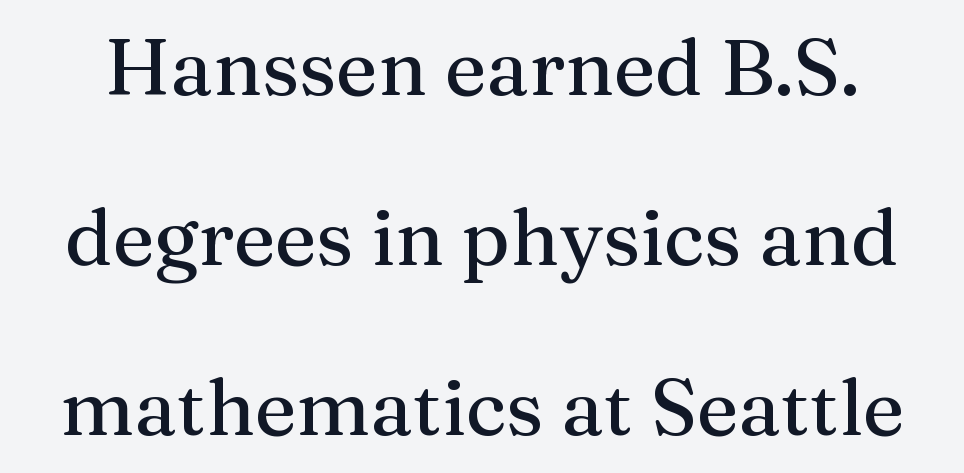
Lines of text with bare space underneath. The rendering keeps characters at their native spacing. Little horizontal feet cap the strokes, marking this as serif type. Proportional: the letters do not fall into vertical columns. The leading is generous, giving the passage an open texture.
